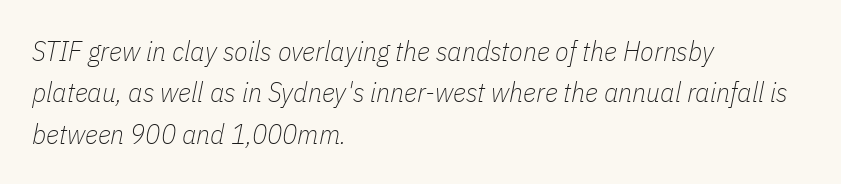
Q: Is the text bold? A: No.
Q: Is the text italic (slanted)? A: Yes, it leans right by about 11 degrees.
Q: Is the text underlined? A: No.
Q: How is the paragraph aligned? A: Left-aligned.
Q: Is the spacing between letters normal or unusually wide? A: Normal.
Q: Is the spacing between lines tight, normal or loose? A: Normal.
Q: Width (condensed, normal, or wide)? A: Condensed.
Q: Stroke contrast? A: Low.
Q: x-height? A: Medium.
Q: Monospaced? A: No.
